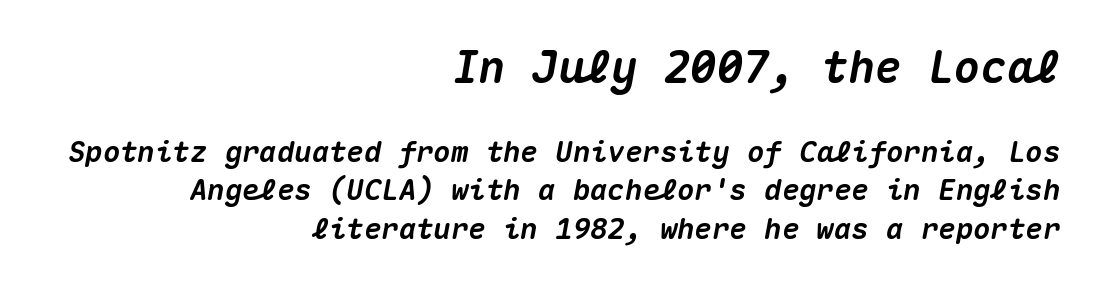
Large over small — that's the arrangement of the two blocks here. Default kerning and tracking; the words read as compact shapes. Teacher's note: observe the even right margin — that is flush-right alignment. Every character sits at an angle, as italics do. Rows of type keep a routine distance in the vertical direction.
